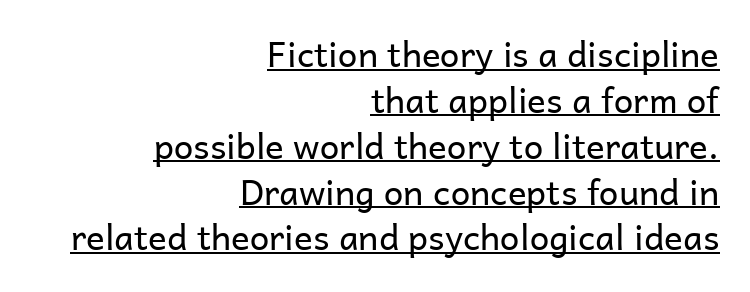
No extra tracking has been applied to these lines. Right-aligned paragraph, ragged on the left. One glance says typical: line gaps are just what's usual. This reads as an unemphasized weight, regular at the heaviest.
